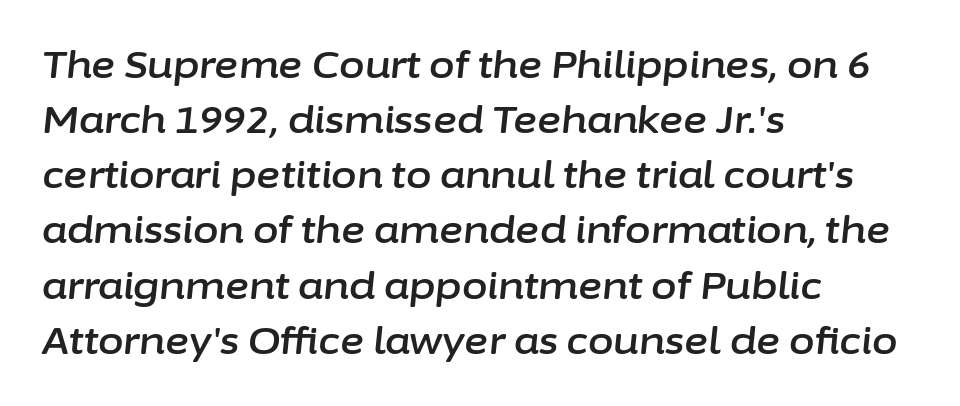
The image shows 37 px text type, italic (leaning right); set left-aligned, normal line spacing (1.49x), normal letter spacing, not underlined; low stroke contrast and a medium x-height.
